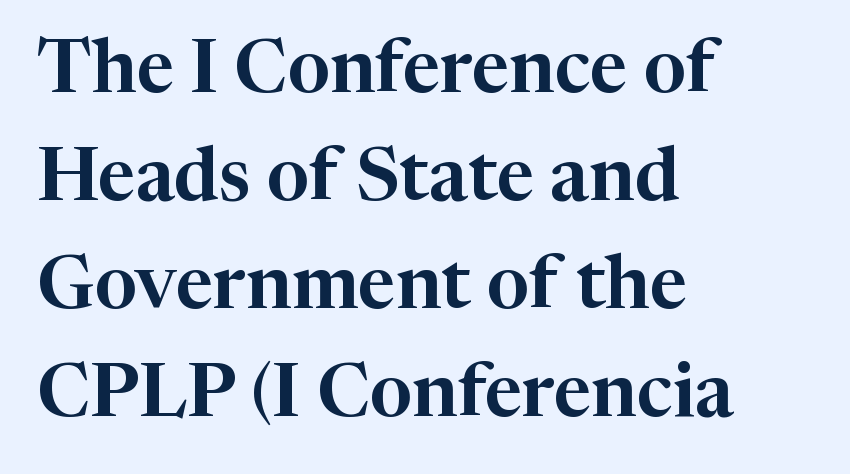
Q: Is the text italic (slanted)? A: No, it is upright.
Q: Is the typeface a serif or a sans-serif typeface? A: Serif.
Q: Is the text underlined? A: No.
Q: How is the paragraph aligned? A: Left-aligned.
Q: Is the spacing between letters normal or unusually wide? A: Normal.
Q: Is the spacing between lines tight, normal or loose? A: Normal.
Q: Width (condensed, normal, or wide)? A: Normal.
Q: Stroke contrast? A: High.
Q: x-height? A: Medium.
Q: Monospaced? A: No.
